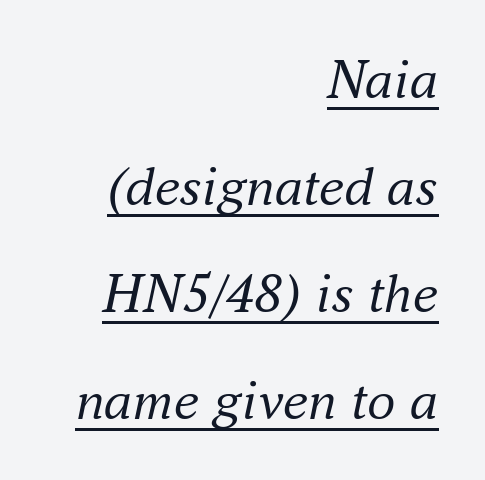
The image shows 57 px regular-weight serif type, italic (leaning right); set right-aligned, line spacing 1.88x, normal letter spacing, underlined; medium stroke contrast and a small x-height.
